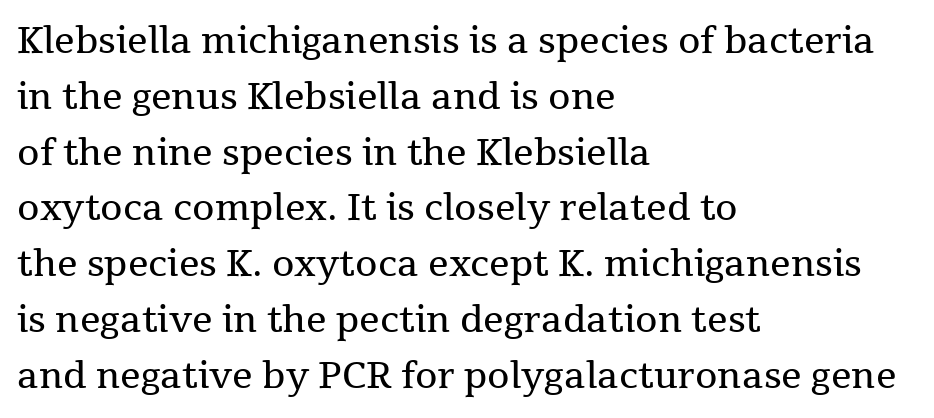
The image shows 36 px regular-weight serif type, upright; set left-aligned, normal line spacing (1.55x), normal letter spacing, not underlined; medium stroke contrast and a medium x-height.
